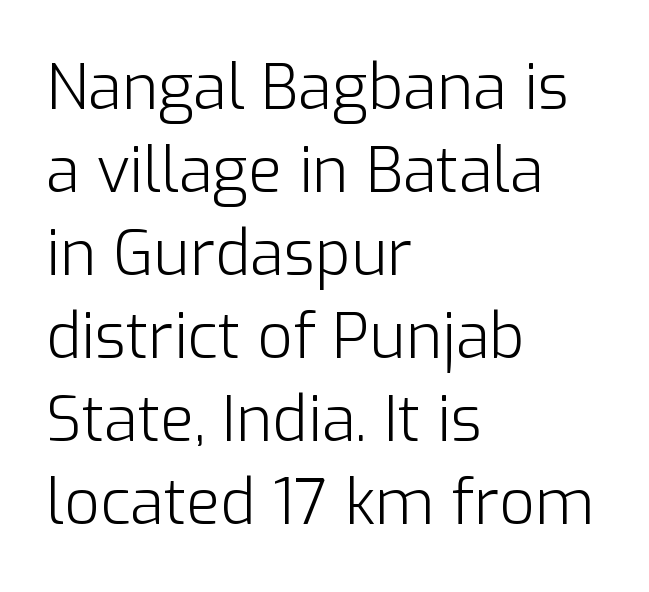
{"serif": "no", "italic": "no", "bold": "no", "weight": "light", "width": "normal", "stroke_contrast": "low", "x_height": "medium", "monospaced": "no", "underline": "no", "align": "left", "line_spacing": "normal", "line_spacing_ratio": 1.34, "letter_spacing": "normal", "letter_spacing_em": 0.0, "glyph_px": 62}
